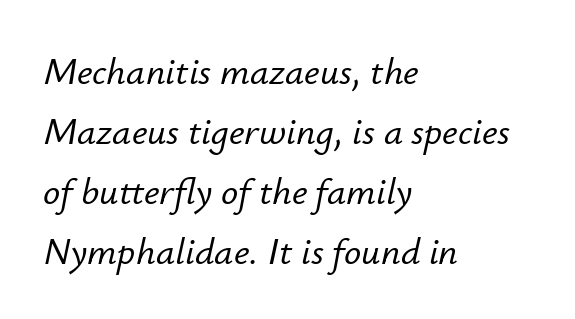
Q: Is the text italic (slanted)? A: Yes, it leans right by about 12 degrees.
Q: Is the text underlined? A: No.
Q: How is the paragraph aligned? A: Left-aligned.
Q: Is the spacing between letters normal or unusually wide? A: Normal.
Q: Is the spacing between lines tight, normal or loose? A: Normal.
Q: Width (condensed, normal, or wide)? A: Normal.
Q: Stroke contrast? A: Low.
Q: x-height? A: Small.
Q: Monospaced? A: No.
